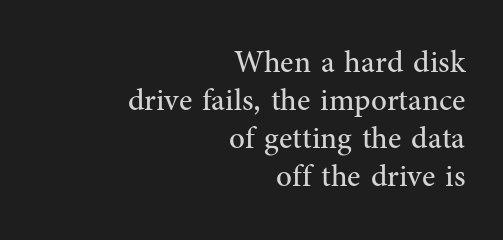
The image shows 31 px regular-weight serif type, upright; set right-aligned, line spacing 1.23x, normal letter spacing, not underlined; medium stroke contrast and a medium x-height.
